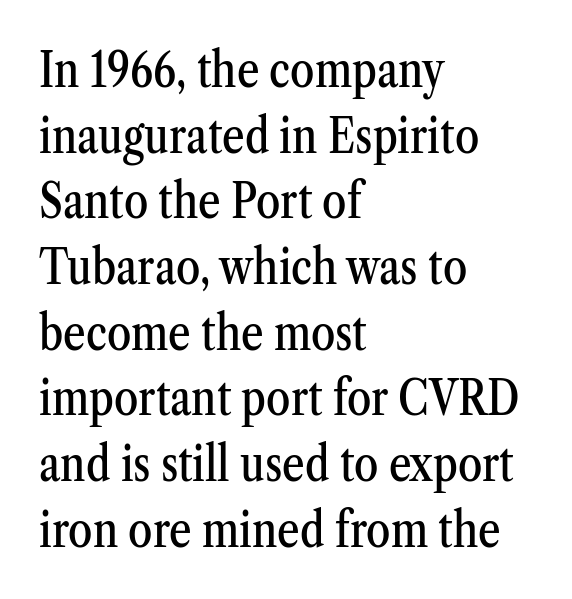
{"serif": "yes", "italic": "no", "width": "condensed", "stroke_contrast": "medium", "x_height": "medium", "monospaced": "no", "underline": "no", "align": "left", "line_spacing": "normal", "line_spacing_ratio": 1.34, "letter_spacing": "normal", "letter_spacing_em": 0.0, "glyph_px": 49}
